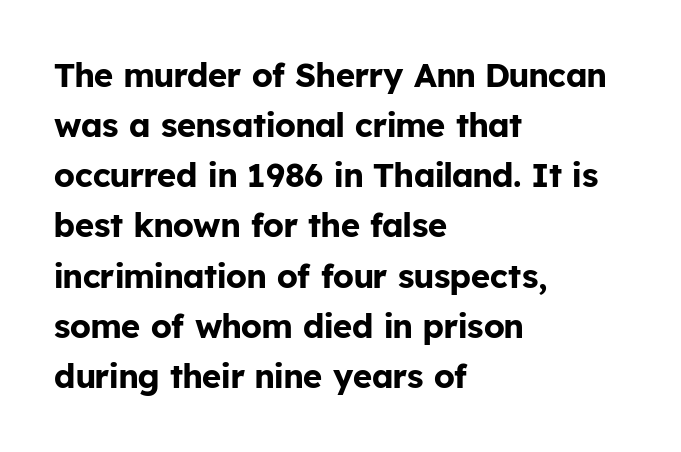
{"serif": "no", "italic": "no", "bold": "yes", "weight": "bold", "width": "normal", "stroke_contrast": "low", "x_height": "medium", "monospaced": "no", "underline": "no", "align": "left", "line_spacing": "normal", "line_spacing_ratio": 1.52, "letter_spacing": "normal", "letter_spacing_em": 0.0, "glyph_px": 33}
